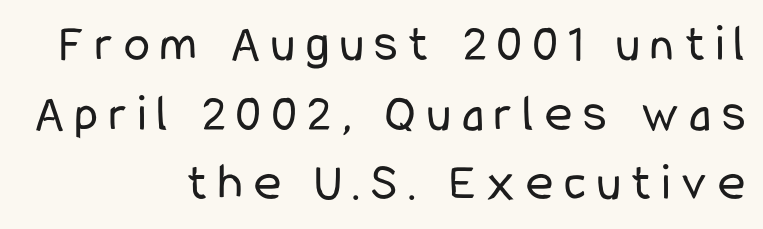
Q: Is the text bold? A: No.
Q: Is the text italic (slanted)? A: No, it is upright.
Q: Is the typeface a serif or a sans-serif typeface? A: Sans-serif.
Q: Is the text underlined? A: No.
Q: How is the paragraph aligned? A: Right-aligned.
Q: Is the spacing between letters normal or unusually wide? A: Unusually wide.
Q: Is the spacing between lines tight, normal or loose? A: Normal.
Q: Width (condensed, normal, or wide)? A: Condensed.
Q: Stroke contrast? A: Low.
Q: x-height? A: Medium.
Q: Monospaced? A: No.
